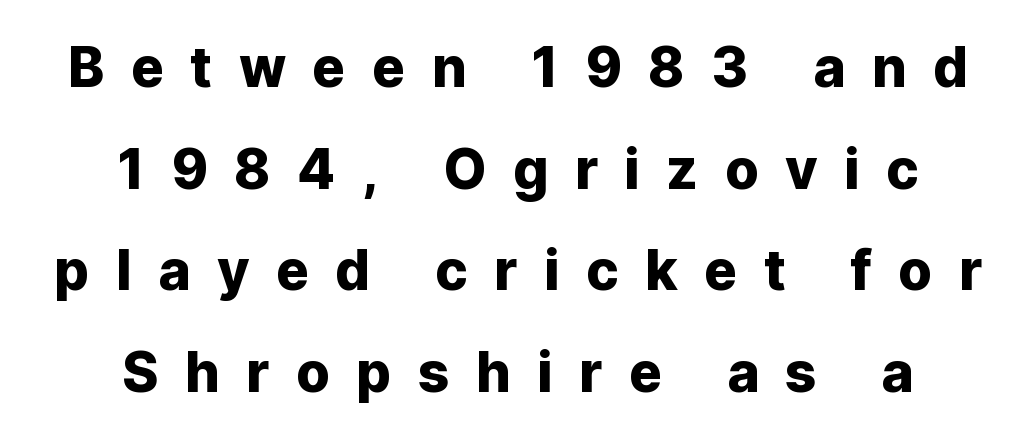
The type is letterspaced generously, with wide tracking. Note the varied advance widths — an 'i' is clearly narrower than an 'm'. Typeset on center — no edge is straight. The rendering shows plain stroke endings on the letterforms — a sans-serif design. A roman cut, with each character standing at attention.
